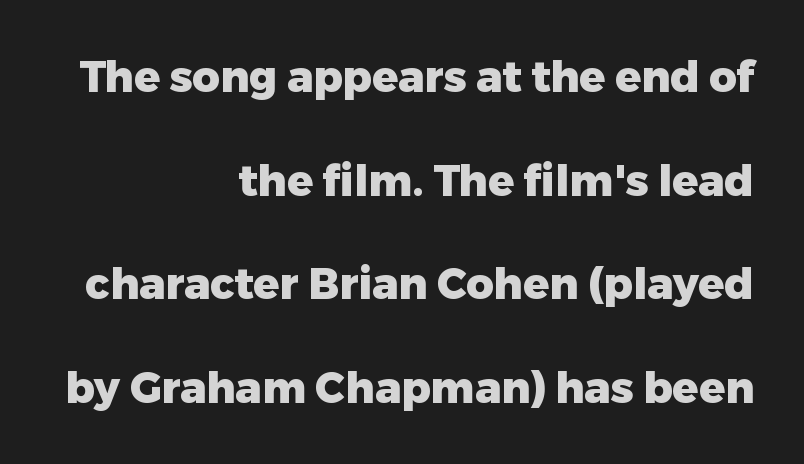
The image shows 43 px heavy sans-serif type, upright; set right-aligned, loose line spacing (2.41x), normal letter spacing, not underlined; low stroke contrast and a medium x-height.
